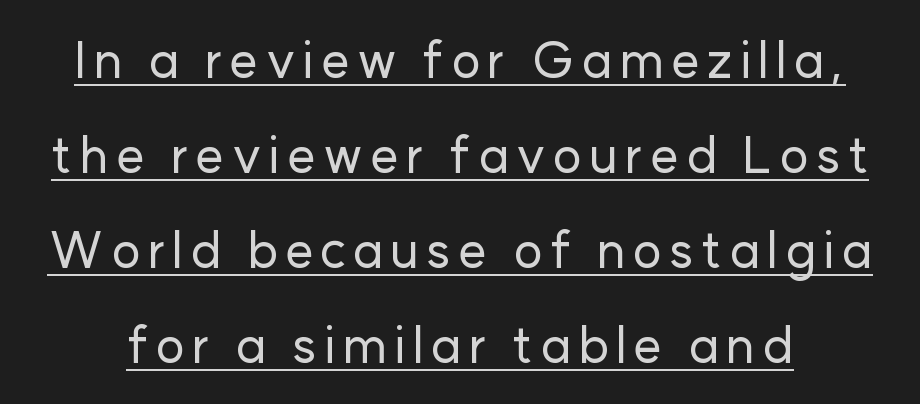
{"serif": "no", "italic": "no", "width": "normal", "stroke_contrast": "low", "x_height": "medium", "monospaced": "no", "underline": "yes", "line_spacing": "loose", "line_spacing_ratio": 1.9, "glyph_px": 50}
